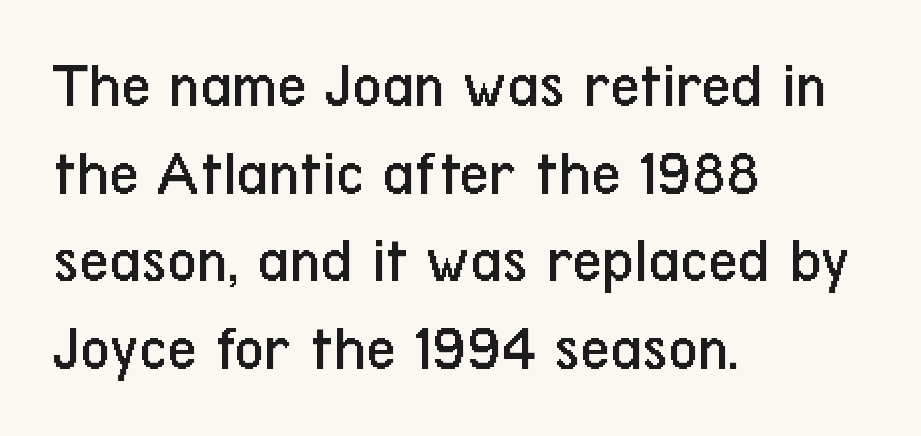
Q: Is the text bold? A: No.
Q: Is the text italic (slanted)? A: No, it is upright.
Q: Is the typeface a serif or a sans-serif typeface? A: Sans-serif.
Q: Is the text underlined? A: No.
Q: How is the paragraph aligned? A: Left-aligned.
Q: Is the spacing between letters normal or unusually wide? A: Normal.
Q: Is the spacing between lines tight, normal or loose? A: Normal.
Q: Width (condensed, normal, or wide)? A: Condensed.
Q: Stroke contrast? A: Low.
Q: x-height? A: Medium.
Q: Monospaced? A: No.
